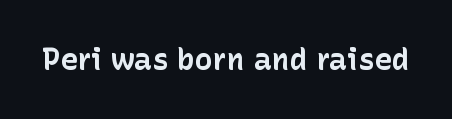
The image shows 30 px bold sans-serif type, upright; set normal letter spacing, not underlined; low stroke contrast and a medium x-height.
